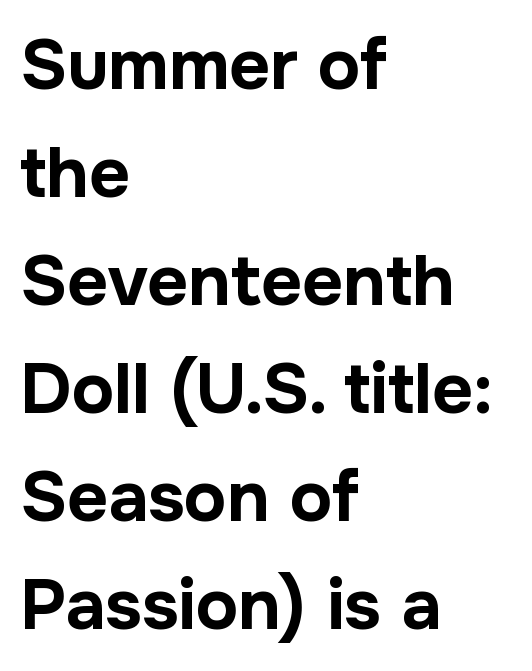
Only glyphs here, with clear space below each row. A typesetter would call this proportional, since set widths differ per character. Emphasis by weight is at full strength: bold. The lettering stays uniformly vertical, giving the passage a roman look.
